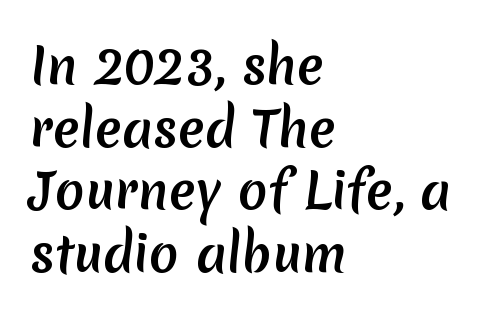
Horizontal alignment here is leftward, the default for most running prose. The block of text has a typical density, with ordinary space between rows. The passage shown is not underscored anywhere. Spacing verdict: proportional, widths tailored to each character. Spacing between characters is what you'd get straight out of the box. The font family rendered here belongs to the sans-serif group.
